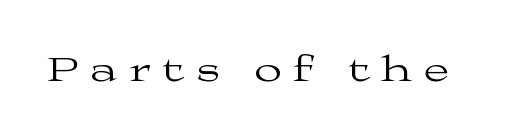
Spacing verdict: proportional, widths tailored to each character. The type sits square on the baseline with zero lean. The area under the type is left untouched. Does extra space separate the letters? Yes, quite a lot of it. Unbolded letterforms with no extra heft. Stroke terminals: seriffed.
